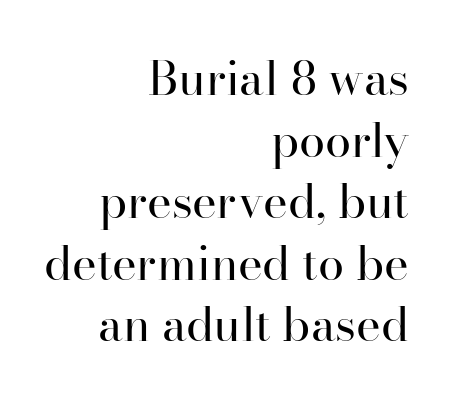
Ascenders rise straight up at ninety degrees. The rendering uses natural spacing where letterforms have individual widths. Where is the straight margin? On the right. Look at the bottom of the vertical strokes: they flare into serifs here. Caption: standard tracking, unaltered. Rows of type keep a routine distance in the vertical direction.
